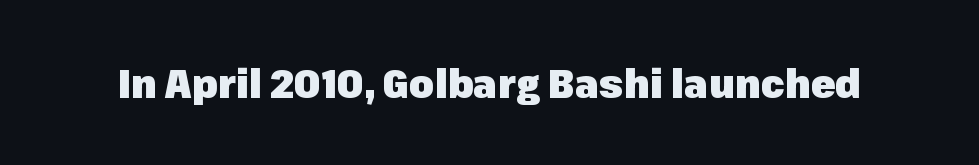
{"serif": "no", "italic": "no", "bold": "yes", "weight": "heavy", "width": "normal", "stroke_contrast": "low", "x_height": "medium", "monospaced": "no", "underline": "no", "letter_spacing": "normal", "letter_spacing_em": 0.0, "glyph_px": 40}
